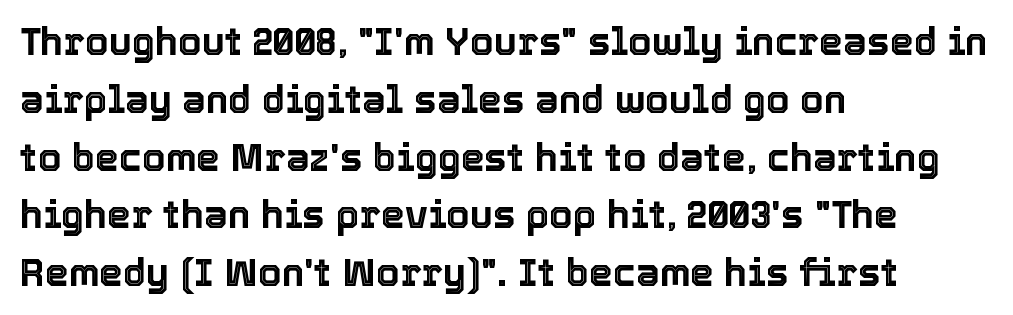
Spacing verdict: proportional, widths tailored to each character. Each line starts at the same left margin while the right side varies. Italic: no, the glyphs are upright roman. Honestly, the row spacing looks completely unremarkable.
